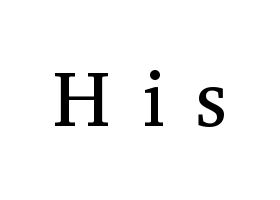
Q: Is the text bold? A: No.
Q: Is the text italic (slanted)? A: No, it is upright.
Q: Is the typeface a serif or a sans-serif typeface? A: Serif.
Q: Is the text underlined? A: No.
Q: Is the spacing between letters normal or unusually wide? A: Unusually wide.
Q: Width (condensed, normal, or wide)? A: Normal.
Q: Stroke contrast? A: Medium.
Q: x-height? A: Medium.
Q: Monospaced? A: No.
